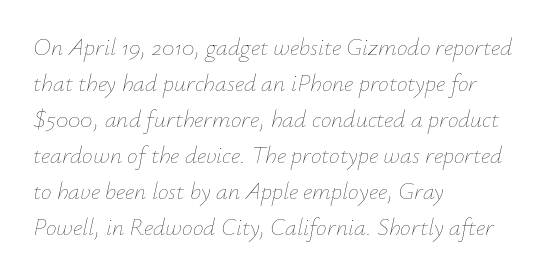
Q: Is the text bold? A: No.
Q: Is the text italic (slanted)? A: Yes, it leans right by about 12 degrees.
Q: Is the text underlined? A: No.
Q: How is the paragraph aligned? A: Left-aligned.
Q: Is the spacing between letters normal or unusually wide? A: Normal.
Q: Is the spacing between lines tight, normal or loose? A: Normal.
